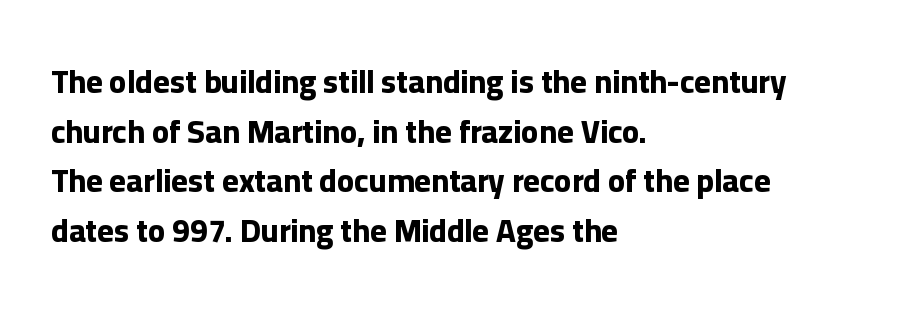
{"serif": "no", "italic": "no", "bold": "yes", "weight": "bold", "width": "normal", "stroke_contrast": "low", "x_height": "medium", "monospaced": "no", "underline": "no", "align": "left", "line_spacing": "normal", "line_spacing_ratio": 1.55, "letter_spacing": "normal", "letter_spacing_em": 0.0, "glyph_px": 32}
